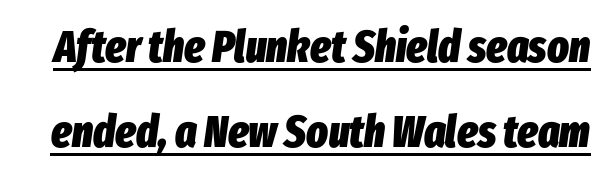
Note the varied advance widths — an 'i' is clearly narrower than an 'm'. Tracking here is standard; glyphs follow each other at the usual distance. The glyphs have the mass of a bold cut. The text carries the slant typical of an italic or oblique font. Notice how a bar underscores the lettering throughout.
